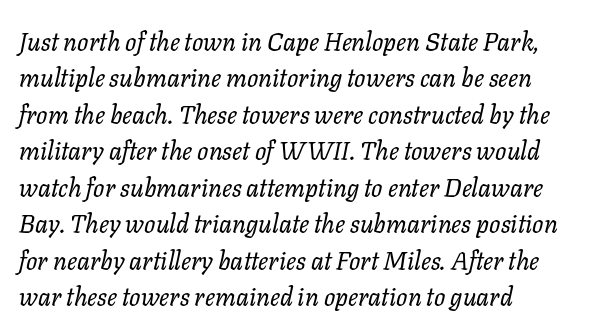
Q: Is the text bold? A: No.
Q: Is the text italic (slanted)? A: Yes, it leans right by about 11 degrees.
Q: Is the text underlined? A: No.
Q: How is the paragraph aligned? A: Left-aligned.
Q: Is the spacing between letters normal or unusually wide? A: Normal.
Q: Is the spacing between lines tight, normal or loose? A: Normal.
